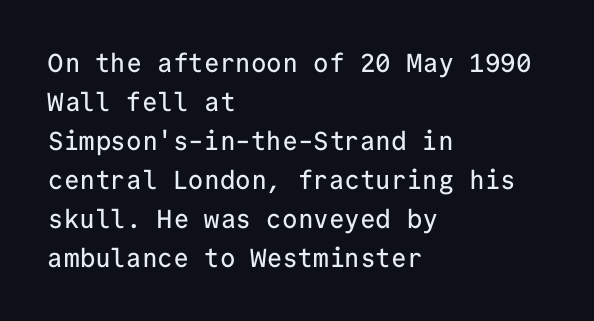
Q: Is the text italic (slanted)? A: No, it is upright.
Q: Is the text underlined? A: No.
Q: How is the paragraph aligned? A: Left-aligned.
Q: Is the spacing between letters normal or unusually wide? A: Normal.
Q: Is the spacing between lines tight, normal or loose? A: Normal.
